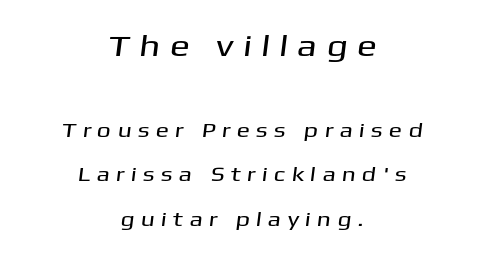
{"serif": "no", "width": "wide", "stroke_contrast": "medium", "x_height": "medium", "monospaced": "no", "underline": "no", "align": "center", "line_spacing": "loose", "line_spacing_ratio": 2.23, "letter_spacing": "wide", "letter_spacing_em": 0.3, "larger_block": "first", "size_ratio": 1.5, "glyph_px": 30}
